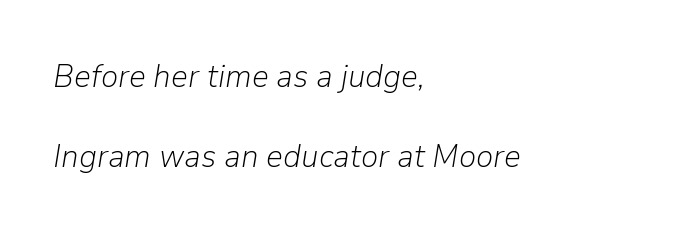
This block would shrink considerably if given ordinary leading; it's expanded now. The paragraph shown leans on its left margin. Stems here are at most as thick as an everyday book face. Students, note that the glyphs here touch the page at normal intervals. The letters are slanted; this is an italic face.
